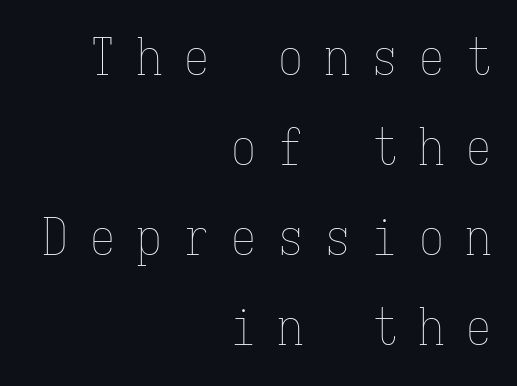
The rendering anchors every line to the right-hand side. The gaps between neighbouring characters are conspicuously large. Nobody drew a line under any word here. Bold? No — there's no thickening of the strokes. Characters remain perfectly vertical along every line.
